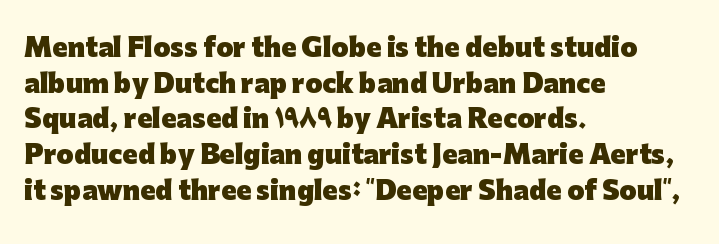
{"italic": "no", "bold": "yes", "underline": "no", "align": "left", "line_spacing": "normal", "line_spacing_ratio": 1.43, "letter_spacing": "normal", "letter_spacing_em": 0.0, "glyph_px": 25}
